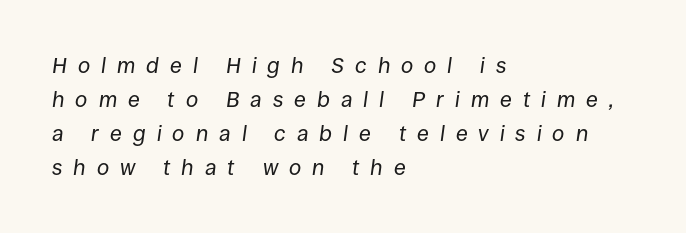
Observe the wide spacing: letters keep a clear distance from each other. The rendering applies a slant to the glyphs. Descenders are the only things crossing below the line. The lines sit at an ordinary, default distance from one another. The passage is arranged the way most books set body copy — flush left. The weight tops out at a normal text grade.
